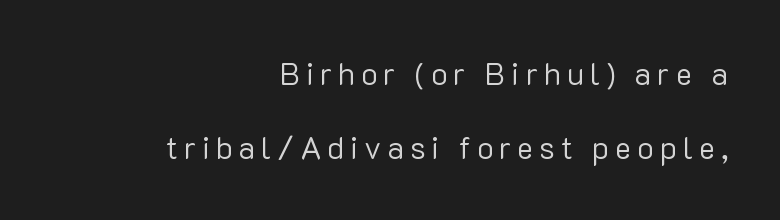
Q: Is the text bold? A: No.
Q: Is the text italic (slanted)? A: No, it is upright.
Q: Is the typeface a serif or a sans-serif typeface? A: Sans-serif.
Q: Is the text underlined? A: No.
Q: How is the paragraph aligned? A: Right-aligned.
Q: Is the spacing between lines tight, normal or loose? A: Loose.
Q: Width (condensed, normal, or wide)? A: Normal.
Q: Stroke contrast? A: Low.
Q: x-height? A: Medium.
Q: Monospaced? A: No.
